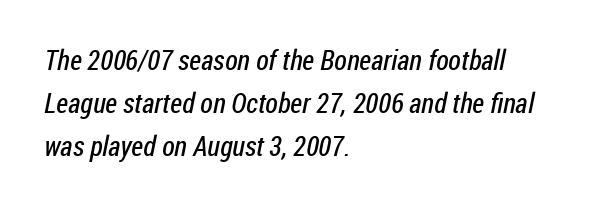
Leading: standard. Only glyphs here, with clear space below each row. The compositor pushed each line to the left boundary. The letters sit at their default tracking, neither squeezed nor spread. These lines are rendered in a variable-pitch font. Nothing heavy about these letters — not bold at all.
